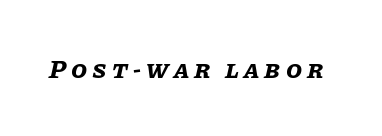
The image shows 26 px bold type, italic (leaning right); set unusually wide letter spacing (+0.2 em), not underlined.
